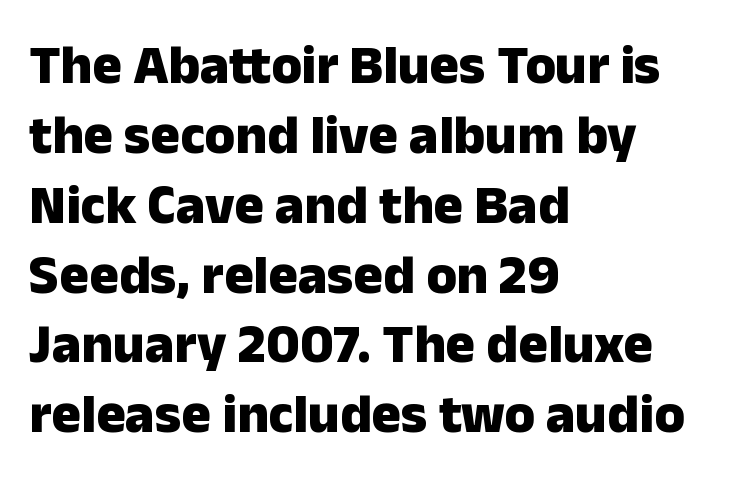
Q: Is the text bold? A: Yes.
Q: Is the text italic (slanted)? A: No, it is upright.
Q: Is the typeface a serif or a sans-serif typeface? A: Sans-serif.
Q: Is the text underlined? A: No.
Q: How is the paragraph aligned? A: Left-aligned.
Q: Is the spacing between letters normal or unusually wide? A: Normal.
Q: Is the spacing between lines tight, normal or loose? A: Normal.
Q: Width (condensed, normal, or wide)? A: Normal.
Q: Stroke contrast? A: Low.
Q: x-height? A: Medium.
Q: Monospaced? A: No.
